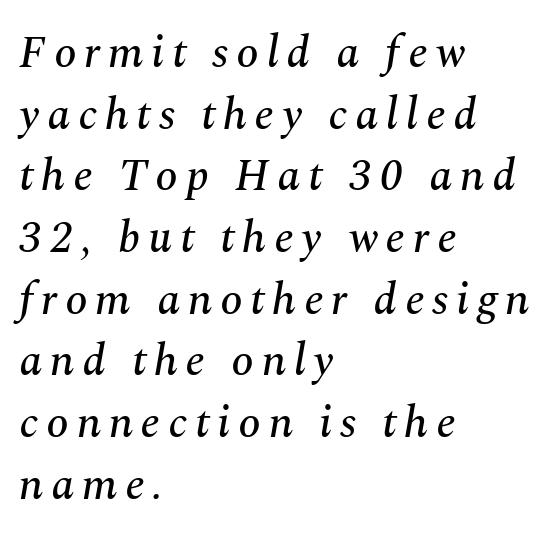
{"serif": "yes", "italic": "yes", "lean": "right", "slant_degrees": 10, "width": "normal", "stroke_contrast": "medium", "x_height": "medium", "monospaced": "no", "underline": "no", "align": "left", "line_spacing": "normal", "line_spacing_ratio": 1.37, "glyph_px": 45}
